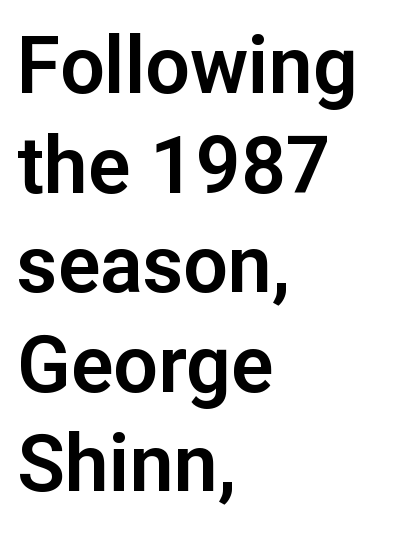
Tall strokes in this sample are plumb rather than angled. This sample keeps an unexceptional amount of space between lines. Lines of text with bare space underneath. Each letter's strokes conclude bluntly, with no projecting serifs.
